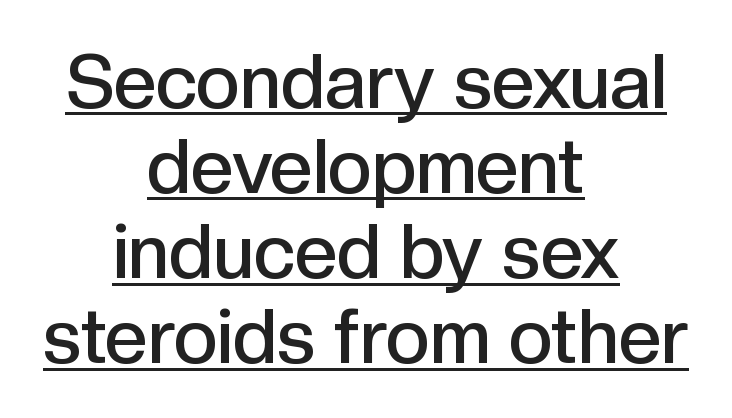
The image shows 76 px semibold sans-serif type, upright; set centered, tight line spacing (1.12x), normal letter spacing, underlined; a medium x-height.
